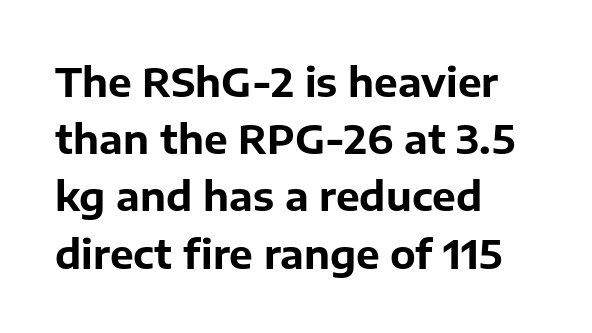
Q: Is the text bold? A: Yes.
Q: Is the text italic (slanted)? A: No, it is upright.
Q: Is the typeface a serif or a sans-serif typeface? A: Sans-serif.
Q: Is the text underlined? A: No.
Q: How is the paragraph aligned? A: Left-aligned.
Q: Is the spacing between letters normal or unusually wide? A: Normal.
Q: Is the spacing between lines tight, normal or loose? A: Normal.
Q: Width (condensed, normal, or wide)? A: Normal.
Q: Stroke contrast? A: Low.
Q: x-height? A: Medium.
Q: Monospaced? A: No.
